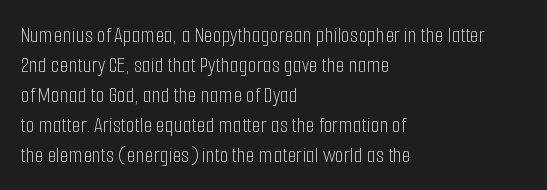
The image shows 23 px text type, upright; set left-aligned, normal line spacing (1.3x), normal letter spacing, not underlined.
